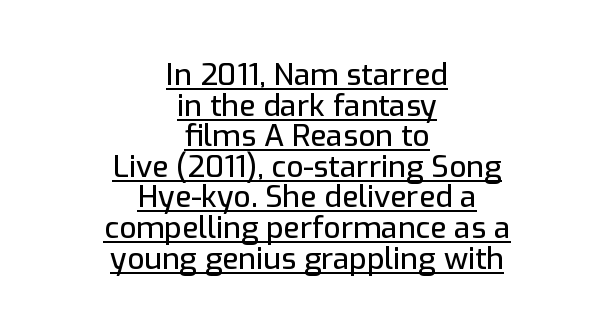
{"serif": "no", "italic": "no", "width": "normal", "stroke_contrast": "low", "x_height": "medium", "monospaced": "no", "underline": "yes", "align": "center", "line_spacing": "tight", "line_spacing_ratio": 1.02, "letter_spacing": "normal", "letter_spacing_em": 0.0, "glyph_px": 30}
